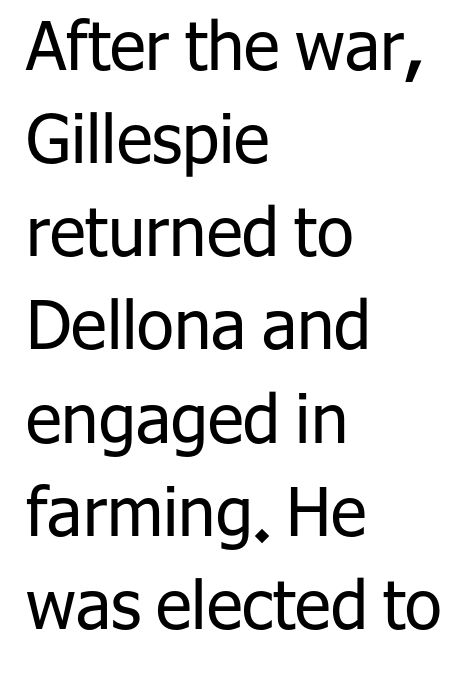
The image shows 67 px regular-weight sans-serif type, upright; set left-aligned, normal line spacing (1.39x), normal letter spacing, not underlined; low stroke contrast and a medium x-height.
